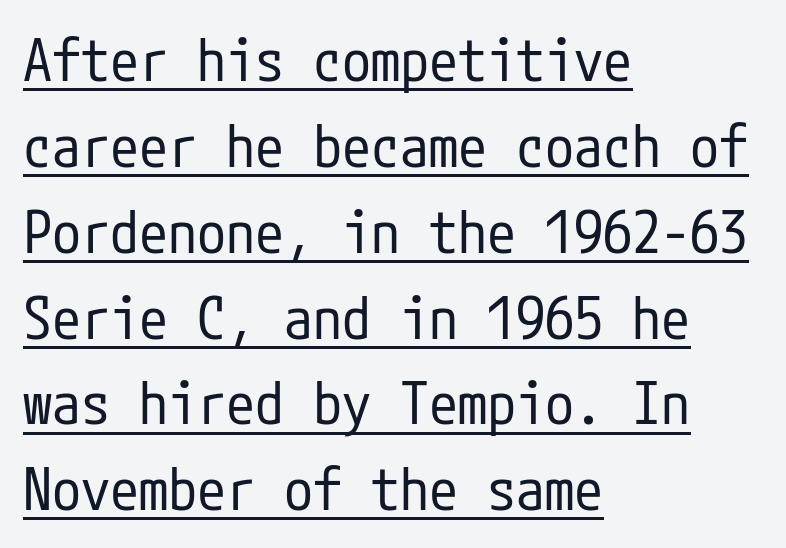
Q: Is the text bold? A: No.
Q: Is the text italic (slanted)? A: No, it is upright.
Q: Is the typeface a serif or a sans-serif typeface? A: Sans-serif.
Q: Is the text underlined? A: Yes.
Q: How is the paragraph aligned? A: Left-aligned.
Q: Is the spacing between letters normal or unusually wide? A: Normal.
Q: Is the spacing between lines tight, normal or loose? A: Normal.
Q: Width (condensed, normal, or wide)? A: Condensed.
Q: Stroke contrast? A: Low.
Q: x-height? A: Medium.
